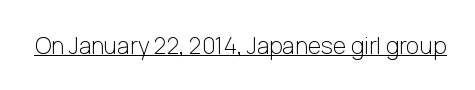
Q: Is the text bold? A: No.
Q: Is the text italic (slanted)? A: No, it is upright.
Q: Is the text underlined? A: Yes.
Q: Is the spacing between letters normal or unusually wide? A: Normal.
